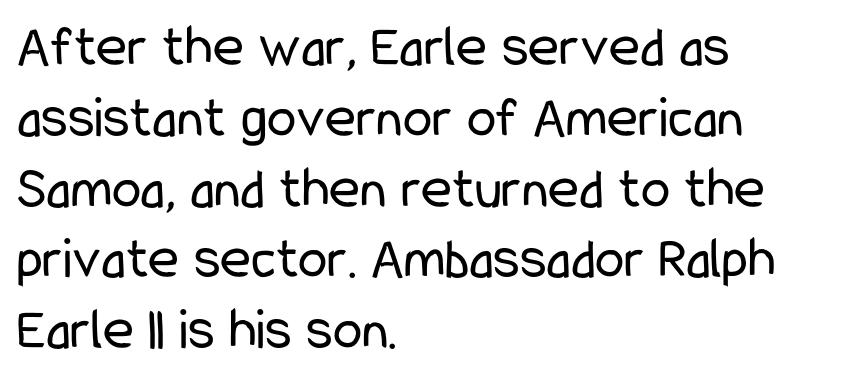
Vertical stems look standard width or narrower in stroke. Caption: standard tracking, unaltered. Anything drawn beneath the words? Only blank space. A typesetter would label this face a sans. The specimen reads as upright at a glance.
